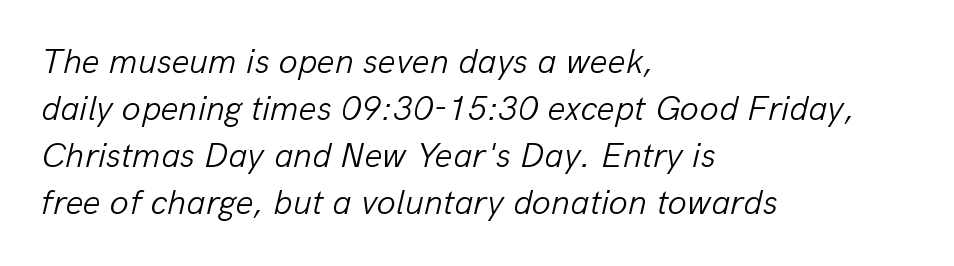
The image shows 35 px light type, italic (leaning right); set left-aligned, normal line spacing (1.34x), normal letter spacing, not underlined; low stroke contrast and a medium x-height.
